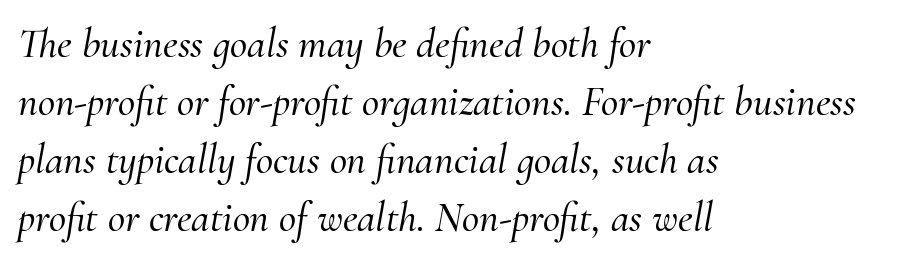
Q: Is the text italic (slanted)? A: Yes, it leans right by about 10 degrees.
Q: Is the typeface a serif or a sans-serif typeface? A: Serif.
Q: Is the text underlined? A: No.
Q: How is the paragraph aligned? A: Left-aligned.
Q: Is the spacing between letters normal or unusually wide? A: Normal.
Q: Is the spacing between lines tight, normal or loose? A: Normal.
Q: Width (condensed, normal, or wide)? A: Normal.
Q: Stroke contrast? A: Medium.
Q: x-height? A: Small.
Q: Monospaced? A: No.
